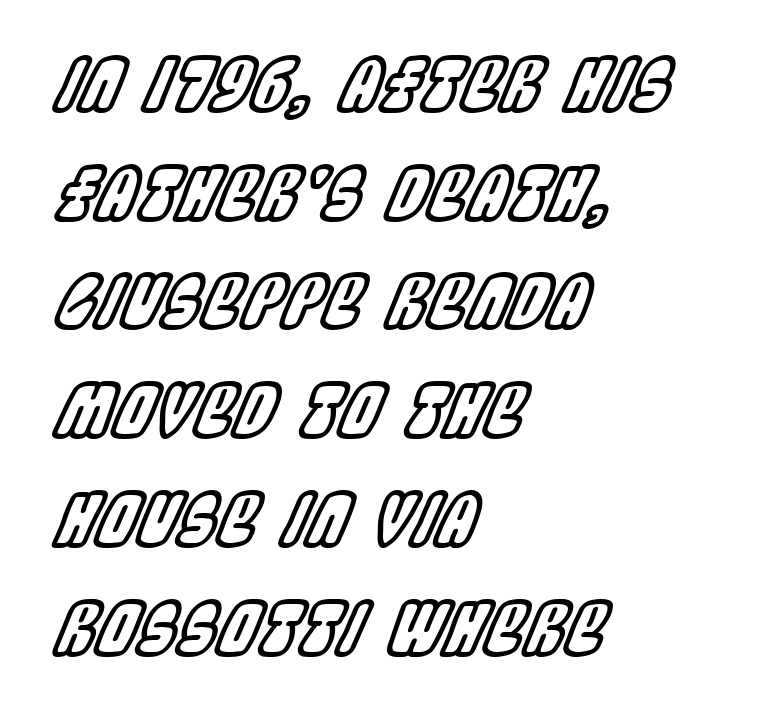
The image shows 72 px condensed type, italic (leaning right); set left-aligned, normal line spacing (1.51x), normal letter spacing, not underlined; a large x-height.
